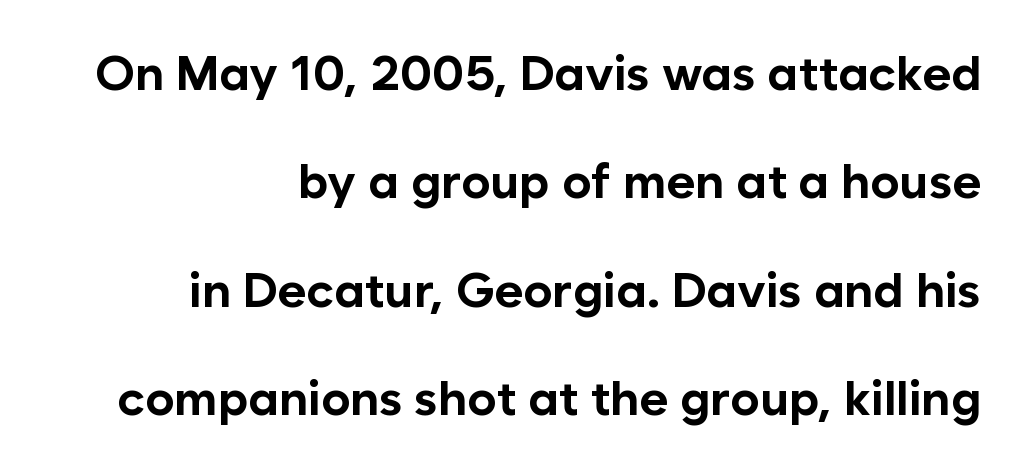
The image shows 49 px bold sans-serif type, upright; set right-aligned, loose line spacing (2.21x), normal letter spacing, not underlined; low stroke contrast and a medium x-height.
